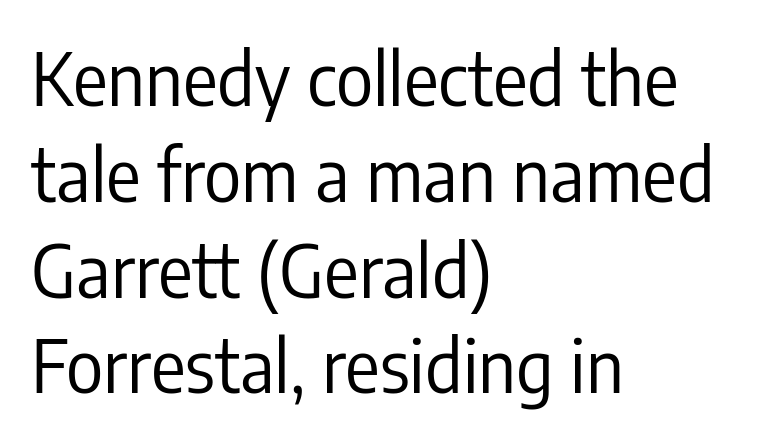
{"serif": "no", "italic": "no", "bold": "no", "weight": "regular", "width": "condensed", "stroke_contrast": "low", "x_height": "medium", "monospaced": "no", "underline": "no", "align": "left", "line_spacing": "normal", "line_spacing_ratio": 1.33, "letter_spacing": "normal", "letter_spacing_em": 0.0, "glyph_px": 72}
